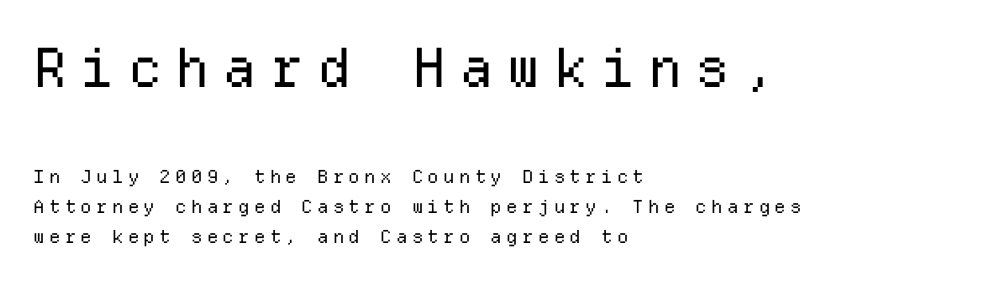
{"serif": "no", "italic": "no", "bold": "no", "weight": "regular", "width": "normal", "stroke_contrast": "low", "x_height": "medium", "monospaced": "yes", "underline": "no", "align": "left", "line_spacing": "normal", "line_spacing_ratio": 1.65, "letter_spacing": "wide", "letter_spacing_em": 0.24, "larger_block": "first", "size_ratio": 3.0, "glyph_px": 54}
